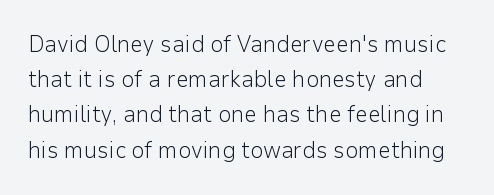
{"italic": "no", "bold": "no", "underline": "no", "line_spacing": "normal", "line_spacing_ratio": 1.53, "letter_spacing": "normal", "letter_spacing_em": 0.0, "glyph_px": 23}
